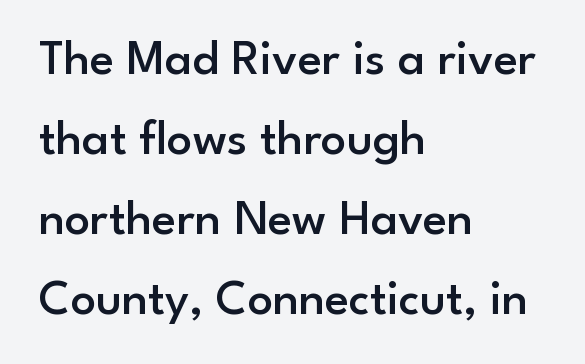
The image shows 50 px semibold sans-serif type, upright; set left-aligned, normal line spacing (1.6x), normal letter spacing, not underlined; low stroke contrast and a small x-height.
